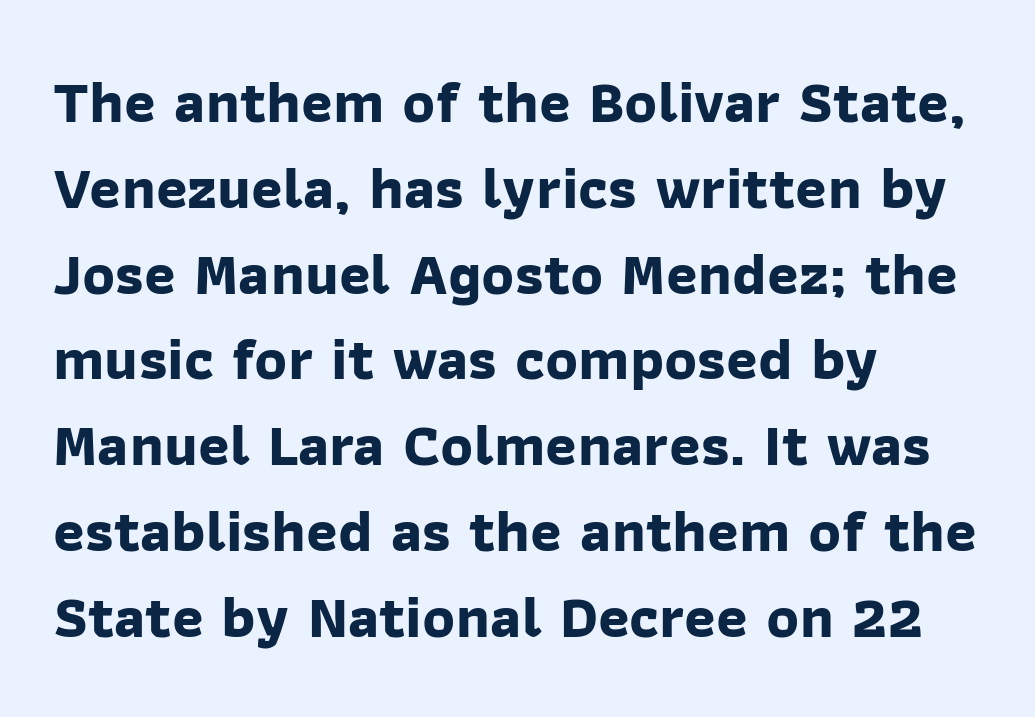
The image shows 60 px bold sans-serif type; set left-aligned, normal line spacing (1.43x), normal letter spacing, not underlined; low stroke contrast and a medium x-height.
